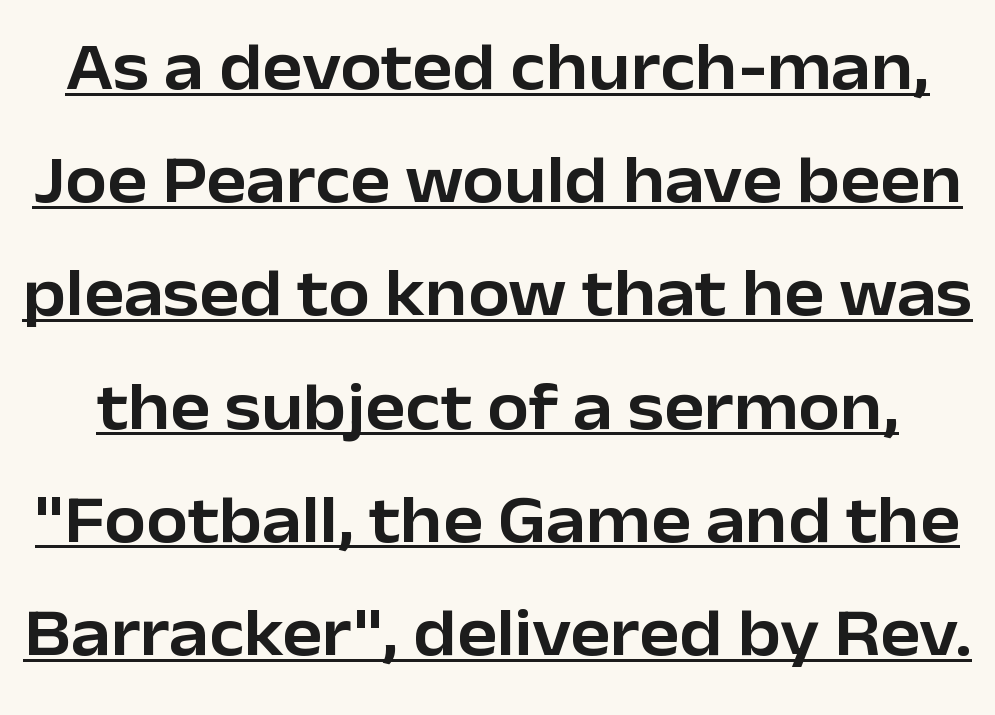
The image shows 67 px sans-serif type, upright; set normal line spacing (1.69x), normal letter spacing, underlined; low stroke contrast and a medium x-height.
